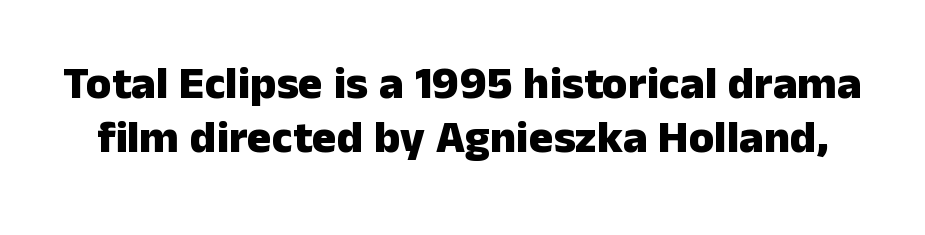
Q: Is the text bold? A: Yes.
Q: Is the text italic (slanted)? A: No, it is upright.
Q: Is the typeface a serif or a sans-serif typeface? A: Sans-serif.
Q: Is the text underlined? A: No.
Q: Is the spacing between letters normal or unusually wide? A: Normal.
Q: Width (condensed, normal, or wide)? A: Normal.
Q: Stroke contrast? A: Low.
Q: x-height? A: Medium.
Q: Monospaced? A: No.
